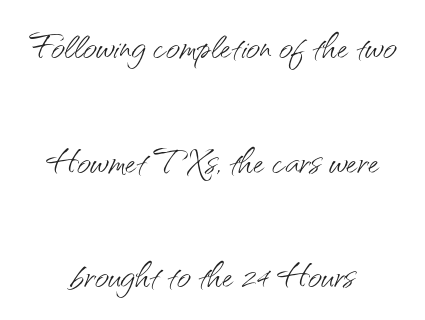
Q: Is the text bold? A: No.
Q: Is the text italic (slanted)? A: Yes.
Q: Is the typeface a serif or a sans-serif typeface? A: Sans-serif.
Q: Is the text underlined? A: No.
Q: How is the paragraph aligned? A: Centered.
Q: Is the spacing between letters normal or unusually wide? A: Normal.
Q: Is the spacing between lines tight, normal or loose? A: Loose.
Q: Width (condensed, normal, or wide)? A: Normal.
Q: Stroke contrast? A: Medium.
Q: x-height? A: Small.
Q: Monospaced? A: No.
